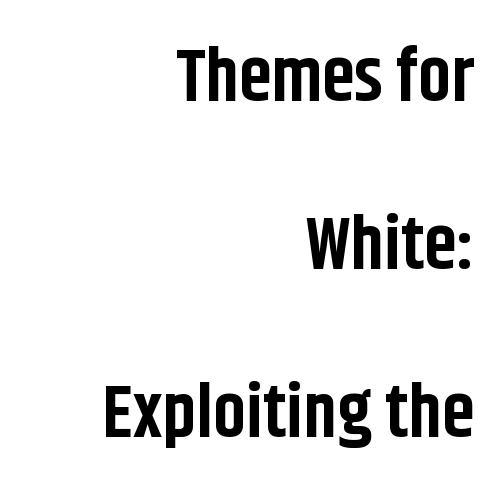
Q: Is the text bold? A: Yes.
Q: Is the text italic (slanted)? A: No, it is upright.
Q: Is the typeface a serif or a sans-serif typeface? A: Sans-serif.
Q: Is the text underlined? A: No.
Q: How is the paragraph aligned? A: Right-aligned.
Q: Is the spacing between letters normal or unusually wide? A: Normal.
Q: Is the spacing between lines tight, normal or loose? A: Loose.
Q: Width (condensed, normal, or wide)? A: Condensed.
Q: Stroke contrast? A: Low.
Q: x-height? A: Large.
Q: Monospaced? A: No.
